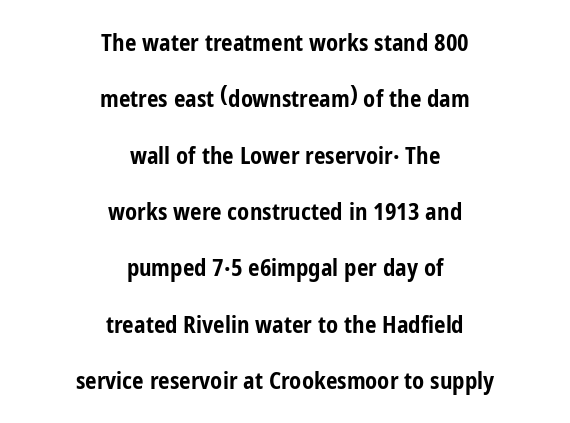
The image shows 23 px bold type, upright; set centered, loose line spacing (2.45x), normal letter spacing, not underlined.
